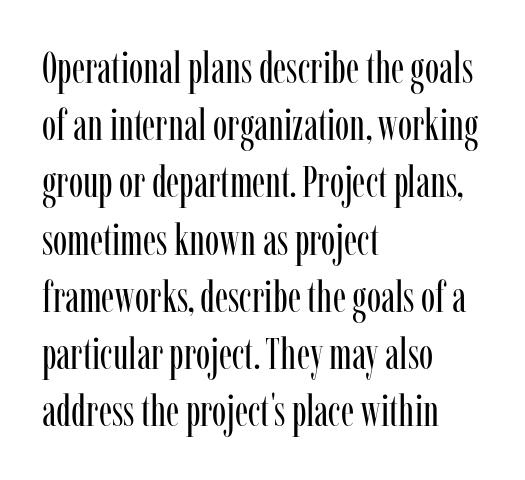
The image shows 43 px regular-weight, condensed serif type, upright; set left-aligned, normal line spacing (1.33x), normal letter spacing, not underlined; low stroke contrast and a medium x-height.
